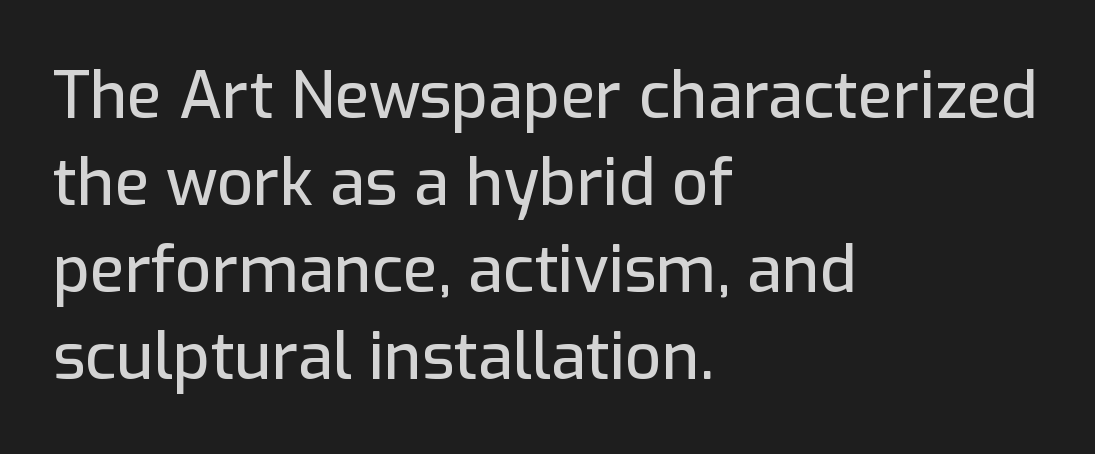
This rendering features lettering with no underline. Leading: standard. Classification — sans serif. The specimen reads as upright at a glance.
